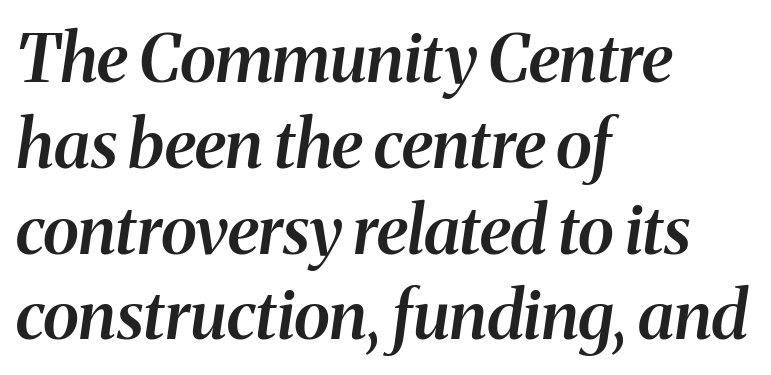
{"serif": "yes", "italic": "yes", "lean": "right", "slant_degrees": 8, "bold": "semi", "weight": "semibold", "width": "normal", "stroke_contrast": "medium", "x_height": "medium", "monospaced": "no", "underline": "no", "align": "left", "line_spacing": "normal", "line_spacing_ratio": 1.28, "letter_spacing": "normal", "letter_spacing_em": 0.0, "glyph_px": 67}
